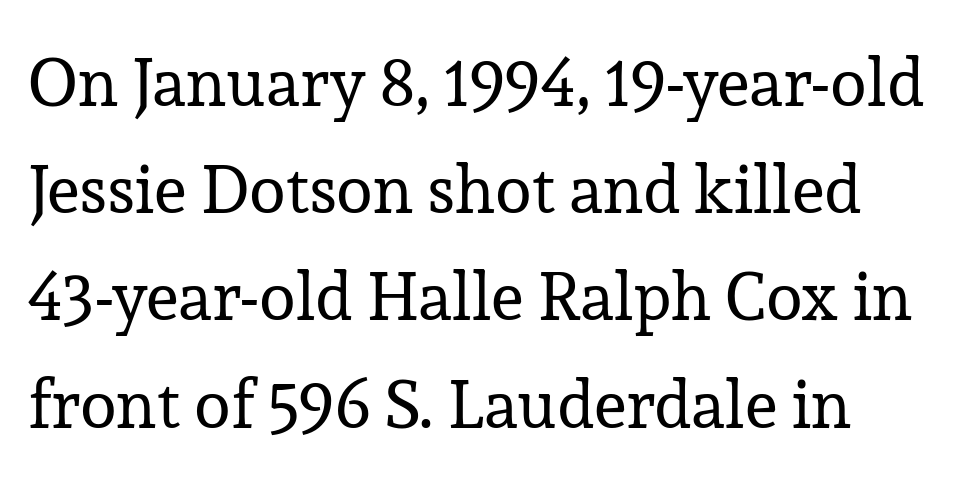
{"serif": "yes", "italic": "no", "bold": "no", "weight": "regular", "width": "normal", "stroke_contrast": "low", "x_height": "medium", "monospaced": "no", "underline": "no", "line_spacing": "normal", "line_spacing_ratio": 1.6, "letter_spacing": "normal", "letter_spacing_em": 0.0, "glyph_px": 67}
